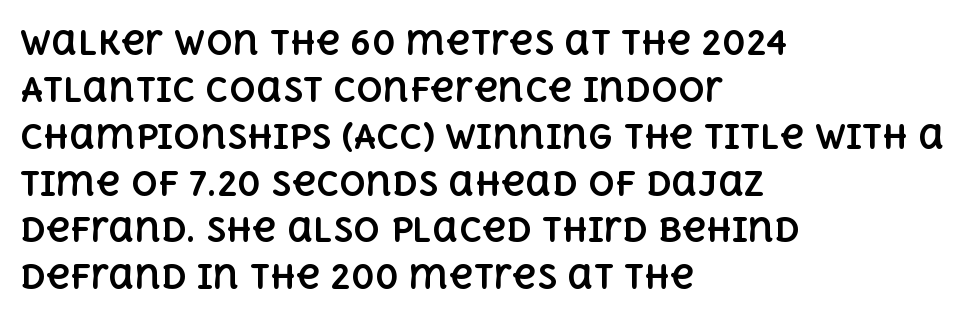
Q: Is the text bold? A: Yes.
Q: Is the text italic (slanted)? A: No, it is upright.
Q: Is the text underlined? A: No.
Q: How is the paragraph aligned? A: Left-aligned.
Q: Is the spacing between letters normal or unusually wide? A: Normal.
Q: Is the spacing between lines tight, normal or loose? A: Normal.
Q: Width (condensed, normal, or wide)? A: Normal.
Q: x-height? A: Large.
Q: Monospaced? A: No.
